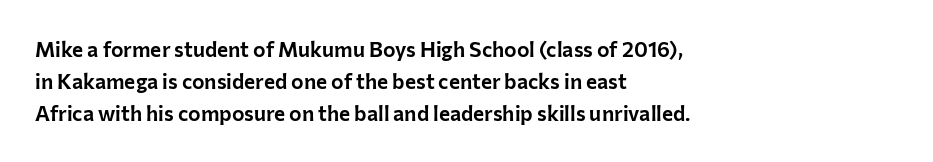
{"italic": "no", "underline": "no", "align": "left", "line_spacing": "normal", "line_spacing_ratio": 1.53, "letter_spacing": "normal", "letter_spacing_em": 0.0, "glyph_px": 21}
